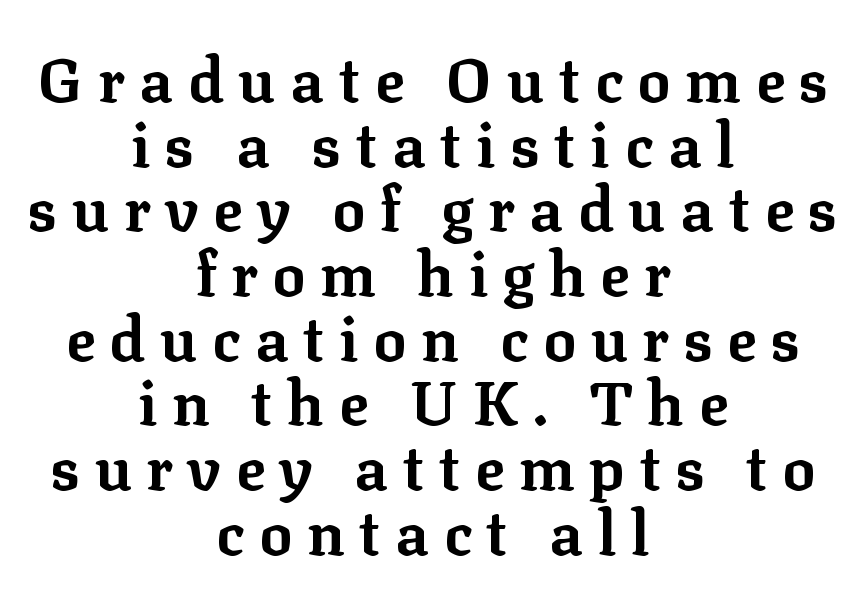
Q: Is the text bold? A: Yes.
Q: Is the text italic (slanted)? A: No, it is upright.
Q: Is the typeface a serif or a sans-serif typeface? A: Serif.
Q: Is the text underlined? A: No.
Q: How is the paragraph aligned? A: Centered.
Q: Is the spacing between letters normal or unusually wide? A: Unusually wide.
Q: Is the spacing between lines tight, normal or loose? A: Tight.
Q: Width (condensed, normal, or wide)? A: Normal.
Q: Stroke contrast? A: Low.
Q: x-height? A: Medium.
Q: Monospaced? A: No.
